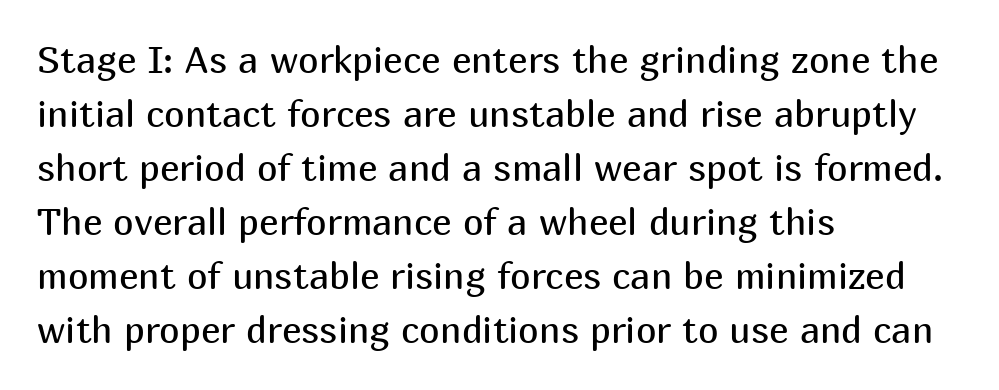
This rendering leaves character spacing at its baseline value. No extra ink here — the face is not bold. The baseline area is clear. Compared with a centered layout, this one pins lines to the left instead.
